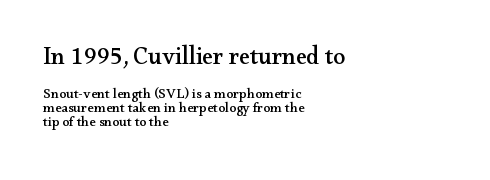
{"italic": "no", "underline": "no", "align": "left", "line_spacing": "tight", "line_spacing_ratio": 0.97, "letter_spacing": "normal", "letter_spacing_em": 0.0, "larger_block": "first", "size_ratio": 1.71, "glyph_px": 24}
